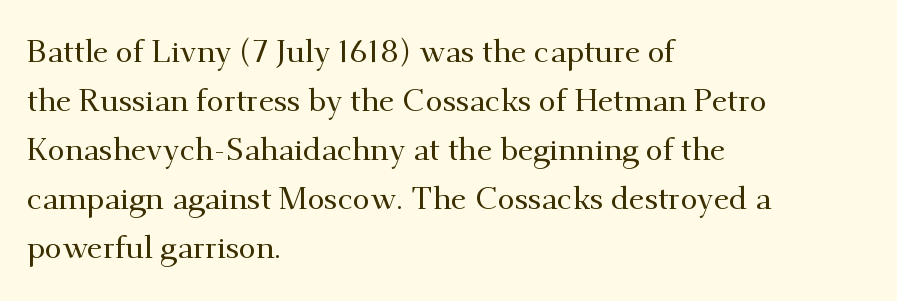
Q: Is the text italic (slanted)? A: No, it is upright.
Q: Is the typeface a serif or a sans-serif typeface? A: Serif.
Q: Is the text underlined? A: No.
Q: How is the paragraph aligned? A: Left-aligned.
Q: Is the spacing between letters normal or unusually wide? A: Normal.
Q: Is the spacing between lines tight, normal or loose? A: Normal.
Q: Width (condensed, normal, or wide)? A: Normal.
Q: Stroke contrast? A: Medium.
Q: x-height? A: Small.
Q: Monospaced? A: No.
